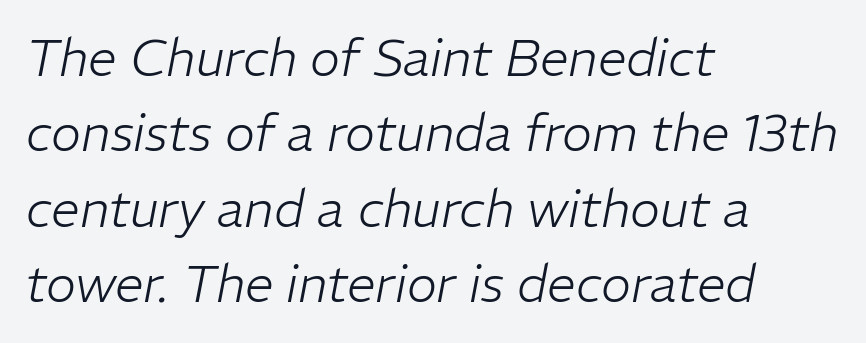
Bold? No — there's no thickening of the strokes. The ragged edge is on the right, which tells us the setting is flush left. Inter-character spacing is left at the font's built-in metrics. Rows of type keep a routine distance in the vertical direction. Characters are canted at an angle relative to the baseline's perpendicular. The rendering uses natural spacing where letterforms have individual widths.
